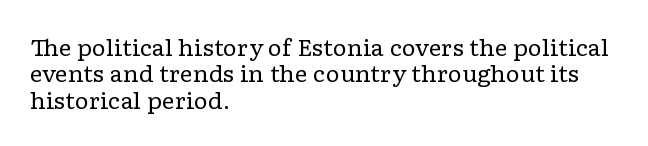
{"italic": "no", "bold": "no", "underline": "no", "align": "left", "line_spacing_ratio": 1.2, "letter_spacing": "normal", "letter_spacing_em": 0.0, "glyph_px": 22}
